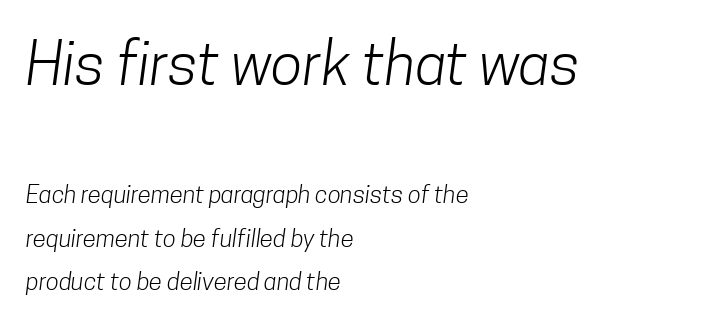
{"serif": "no", "bold": "no", "weight": "light", "width": "condensed", "stroke_contrast": "low", "x_height": "medium", "monospaced": "no", "underline": "no", "align": "left", "line_spacing_ratio": 1.8, "letter_spacing": "normal", "letter_spacing_em": 0.0, "larger_block": "first", "size_ratio": 2.46, "glyph_px": 59}
